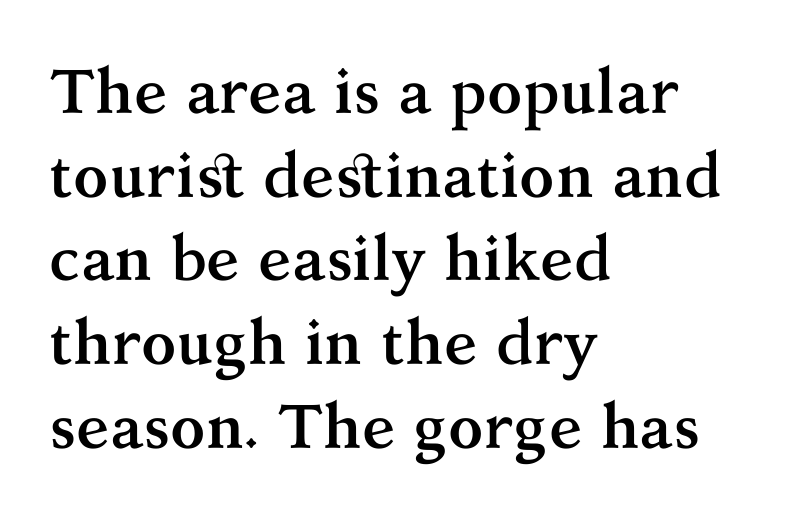
The image shows 62 px semibold serif type, upright; set left-aligned, normal line spacing (1.35x), normal letter spacing, not underlined; medium stroke contrast and a medium x-height.
